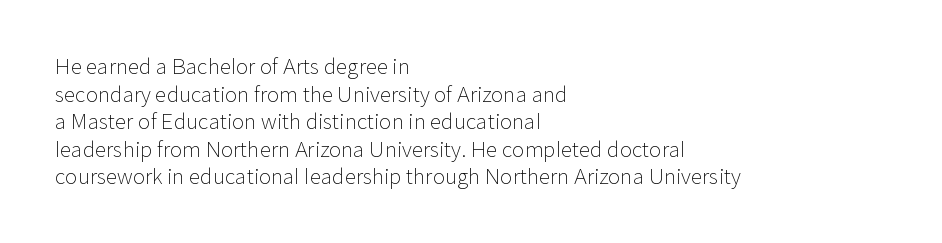
{"italic": "no", "bold": "no", "underline": "no", "align": "left", "line_spacing": "normal", "line_spacing_ratio": 1.31, "letter_spacing": "normal", "letter_spacing_em": 0.0, "glyph_px": 21}
